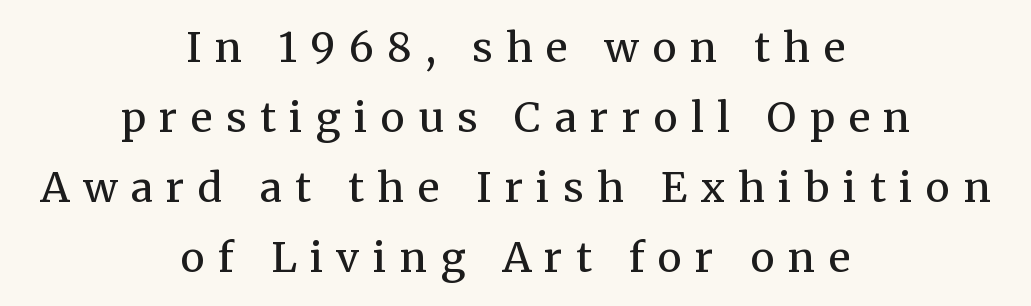
Glyph-to-glyph distance is far greater than everyday printed text. Think of a printed novel: that variable character pitch is what you see here. Stroke thickness stays within the range of a standard reading face or lighter. Posture: vertical. Honestly, there is no underline to notice here at all. Centered paragraph, ragged on both sides.
